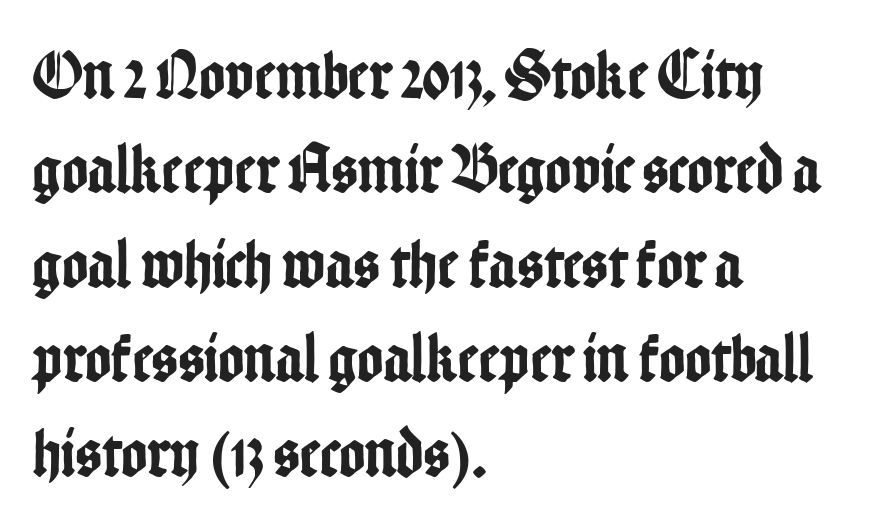
Q: Is the text italic (slanted)? A: No, it is upright.
Q: Is the typeface a serif or a sans-serif typeface? A: Sans-serif.
Q: Is the text underlined? A: No.
Q: How is the paragraph aligned? A: Left-aligned.
Q: Is the spacing between letters normal or unusually wide? A: Normal.
Q: Is the spacing between lines tight, normal or loose? A: Normal.
Q: Width (condensed, normal, or wide)? A: Condensed.
Q: Stroke contrast? A: Low.
Q: x-height? A: Medium.
Q: Monospaced? A: No.
